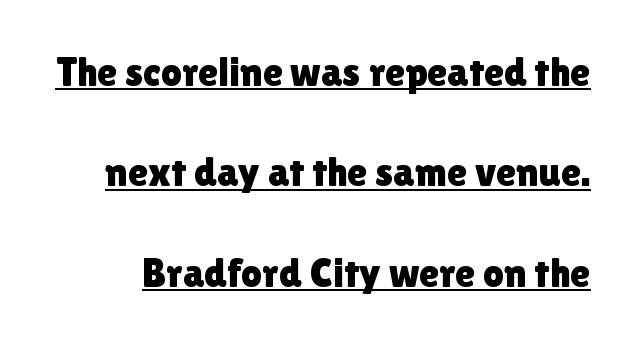
Q: Is the text italic (slanted)? A: No, it is upright.
Q: Is the typeface a serif or a sans-serif typeface? A: Sans-serif.
Q: Is the text underlined? A: Yes.
Q: Is the spacing between letters normal or unusually wide? A: Normal.
Q: Is the spacing between lines tight, normal or loose? A: Loose.
Q: Width (condensed, normal, or wide)? A: Normal.
Q: x-height? A: Medium.
Q: Monospaced? A: No.
